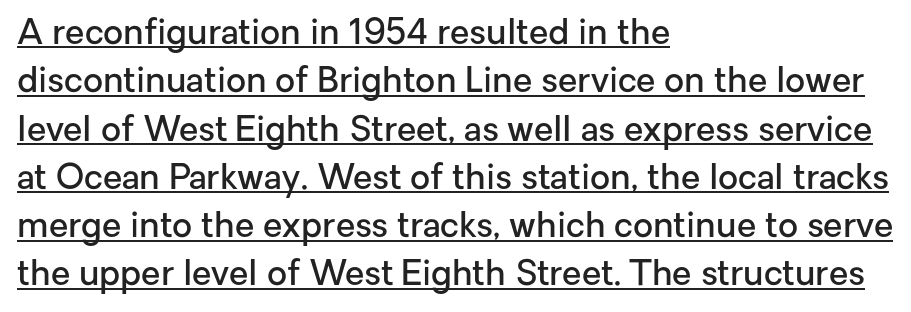
Stroke thickness is moderately raised; the sample reads as semibold. The type family on display is of the sans-serif kind. The specimen includes a rule beneath the text block's lines. This block has exactly the height ordinary leading produces. Looks like regular typesetting: each glyph gets only the width it needs.
